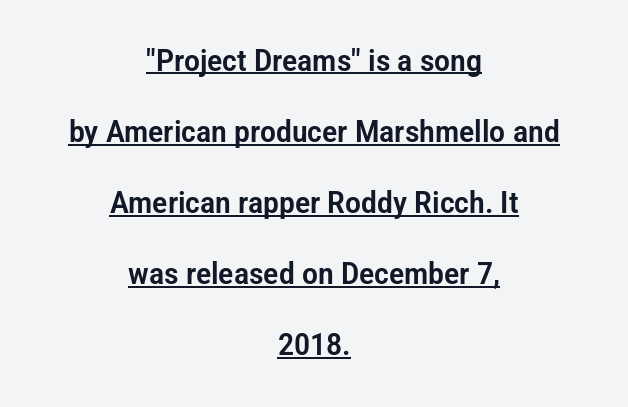
Layout note: lines centered. The lettering stays uniformly vertical, giving the passage a roman look. The rendering uses the underline text-decoration. The rendering uses a large line-height, opening up the rows. The font family rendered here belongs to the sans-serif group.
